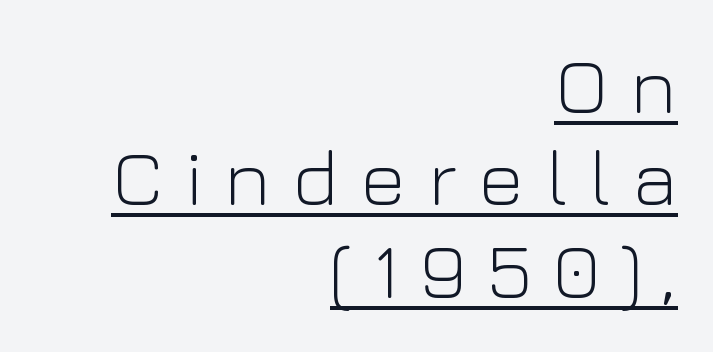
What stands out about the letter spacing? Its width — letters are far apart. One-word summary of the alignment: right. The designer went with a sans here, leaving each stem footless. No heavy texture on the line: the type isn't bold. Note the varied advance widths — an 'i' is clearly narrower than an 'm'. Looks like someone drew a line under every word here.
